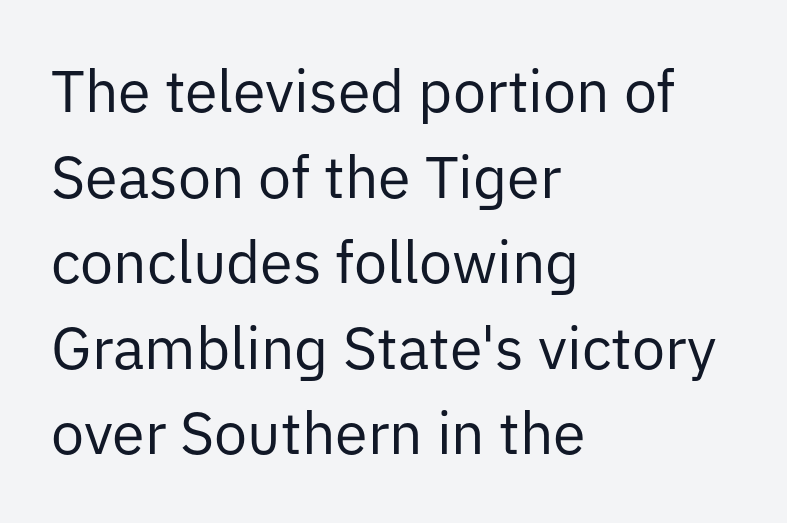
Nope, not italic — everything's standing straight. The face used here is proportionally spaced, like ordinary book or web type. Nothing sits at the stroke ends, so this counts as sans-serif. Short note: letters normally spaced. Check the space under the baseline: it is left empty. No letter is thick-stroked: the sample isn't bold.
